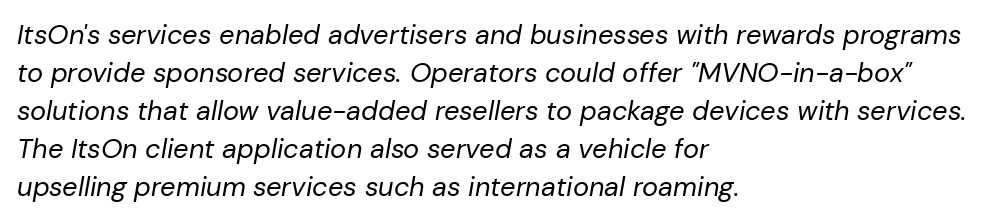
Q: Is the text bold? A: No.
Q: Is the text italic (slanted)? A: Yes, it leans right by about 10 degrees.
Q: Is the text underlined? A: No.
Q: How is the paragraph aligned? A: Left-aligned.
Q: Is the spacing between letters normal or unusually wide? A: Normal.
Q: Is the spacing between lines tight, normal or loose? A: Normal.
